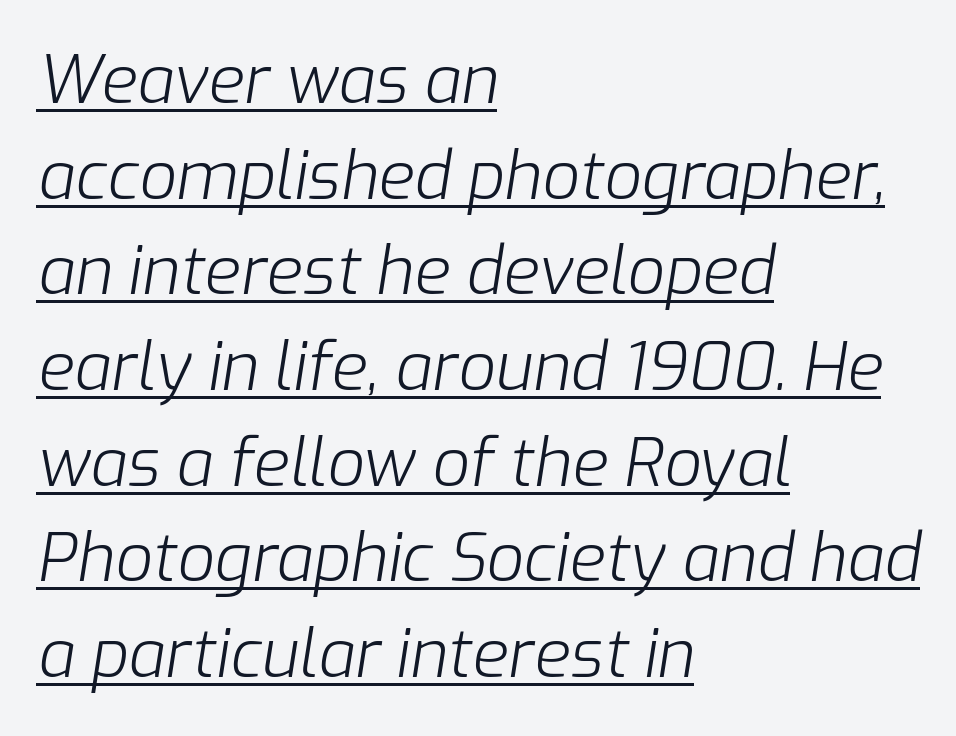
Students, observe the line beneath the letters — that is underlining. This sample keeps an unexceptional amount of space between lines. This sample uses plain, unmodified letter spacing. This sample is left-justified, so line endings fall wherever the words run out. Yep, that's italic — everything's leaning.
